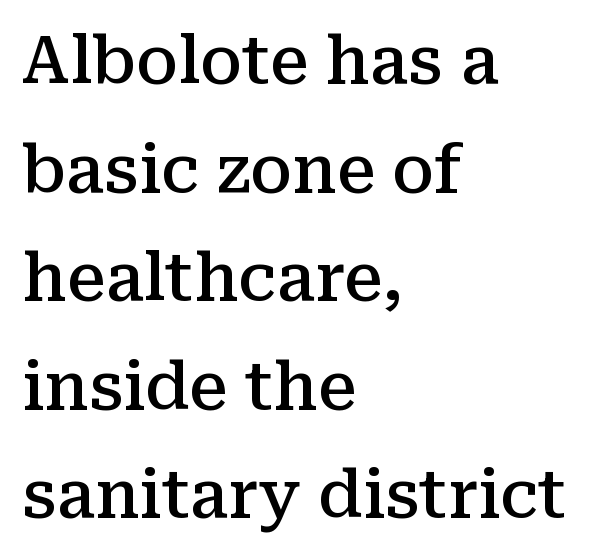
{"serif": "yes", "italic": "no", "bold": "semi", "weight": "semibold", "width": "normal", "stroke_contrast": "medium", "x_height": "medium", "monospaced": "no", "underline": "no", "align": "left", "line_spacing": "normal", "line_spacing_ratio": 1.67, "letter_spacing": "normal", "letter_spacing_em": 0.0, "glyph_px": 65}
